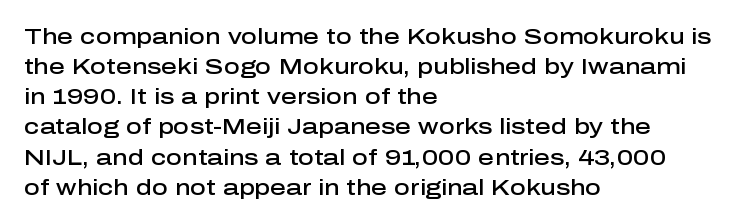
The rows are spaced the way most documents space them. Default kerning and tracking; the words read as compact shapes. Reading down the block, your eye returns to a fixed left position each line. The lettering stays uniformly vertical, giving the passage a roman look. Set as a demibold, roughly 600 on the weight scale.
